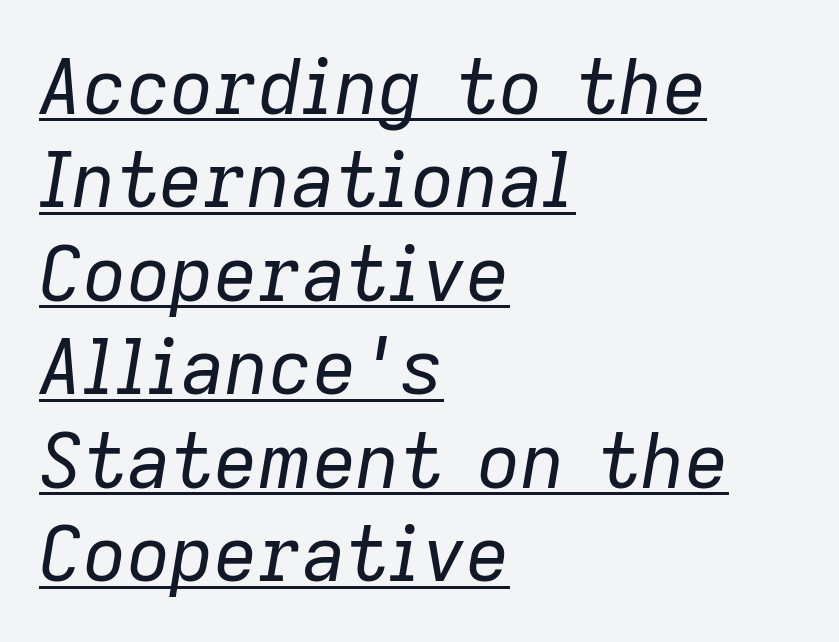
Q: Is the text bold? A: No.
Q: Is the text italic (slanted)? A: Yes, it leans right by about 9 degrees.
Q: Is the text underlined? A: Yes.
Q: How is the paragraph aligned? A: Left-aligned.
Q: Is the spacing between letters normal or unusually wide? A: Normal.
Q: Width (condensed, normal, or wide)? A: Normal.
Q: Stroke contrast? A: Low.
Q: x-height? A: Medium.
Q: Monospaced? A: No.
